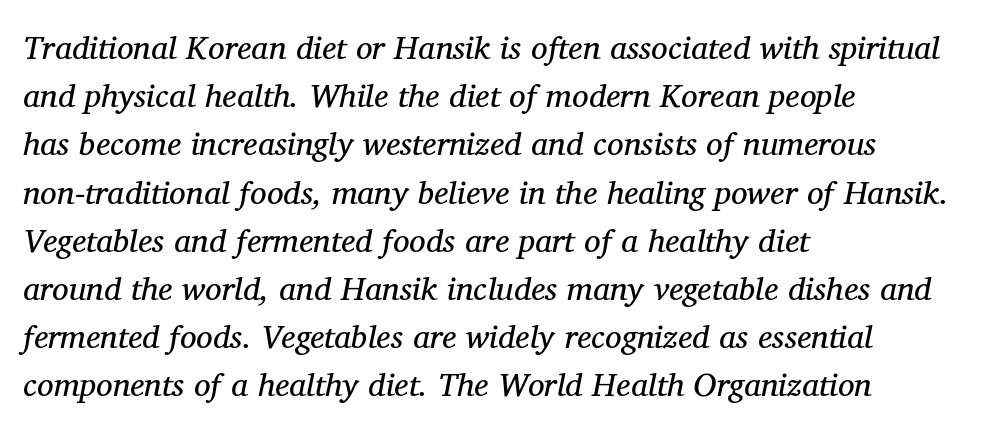
Q: Is the text bold? A: No.
Q: Is the text italic (slanted)? A: Yes, it leans right by about 11 degrees.
Q: Is the typeface a serif or a sans-serif typeface? A: Serif.
Q: Is the text underlined? A: No.
Q: How is the paragraph aligned? A: Left-aligned.
Q: Is the spacing between letters normal or unusually wide? A: Normal.
Q: Is the spacing between lines tight, normal or loose? A: Normal.
Q: Width (condensed, normal, or wide)? A: Normal.
Q: Stroke contrast? A: Medium.
Q: x-height? A: Medium.
Q: Monospaced? A: No.
